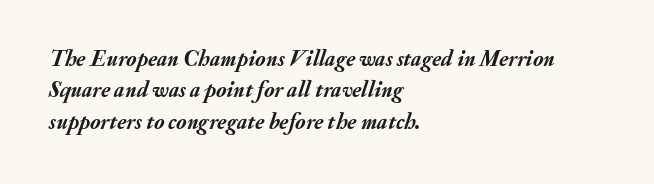
Honestly, the letter spacing is just normal — you wouldn't notice it. Descenders are the only things crossing below the line. Every character sits at an angle, as italics do. Reading down the block, your eye returns to a fixed left position each line. Interline gaps are of average width in this sample. Set as a true bold cut, around the 700 mark.
